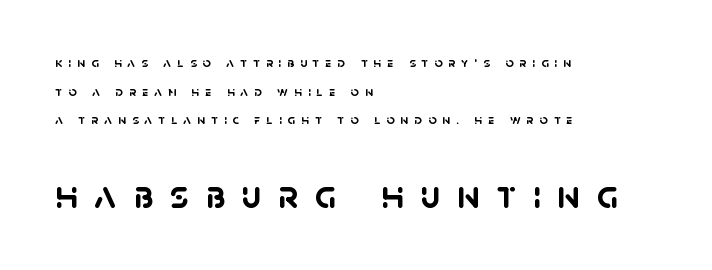
{"serif": "no", "bold": "yes", "weight": "semibold", "width": "normal", "stroke_contrast": "low", "x_height": "large", "monospaced": "no", "underline": "no", "align": "left", "line_spacing": "loose", "line_spacing_ratio": 2.05, "letter_spacing": "wide", "letter_spacing_em": 0.42, "larger_block": "second", "size_ratio": 2.86, "glyph_px": 40}
